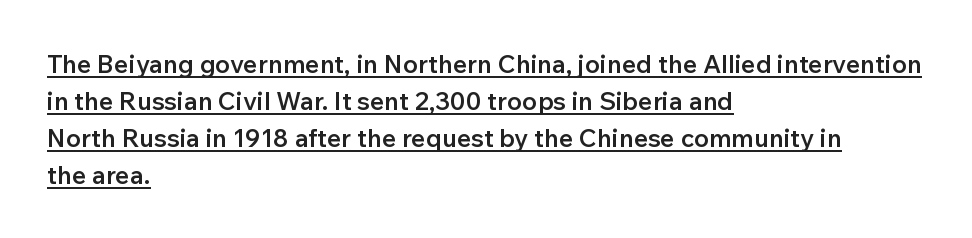
{"italic": "no", "bold": "semi", "underline": "yes", "align": "left", "line_spacing": "normal", "line_spacing_ratio": 1.48, "letter_spacing": "normal", "letter_spacing_em": 0.0, "glyph_px": 25}
